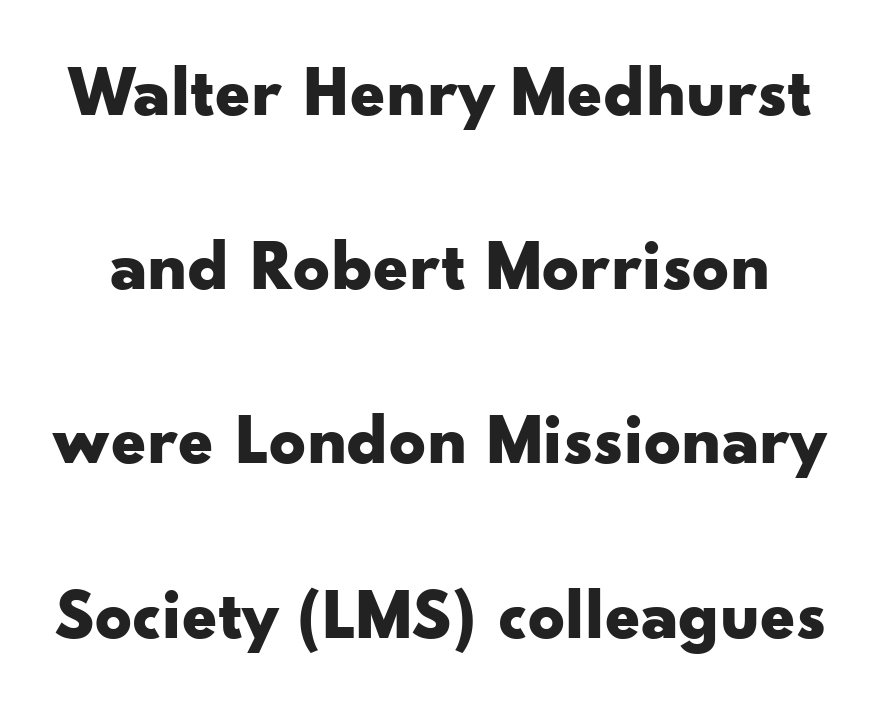
{"serif": "no", "italic": "no", "bold": "yes", "weight": "bold", "width": "wide", "stroke_contrast": "low", "x_height": "small", "monospaced": "no", "underline": "no", "line_spacing": "loose", "line_spacing_ratio": 2.42, "letter_spacing": "normal", "letter_spacing_em": 0.0, "glyph_px": 72}
